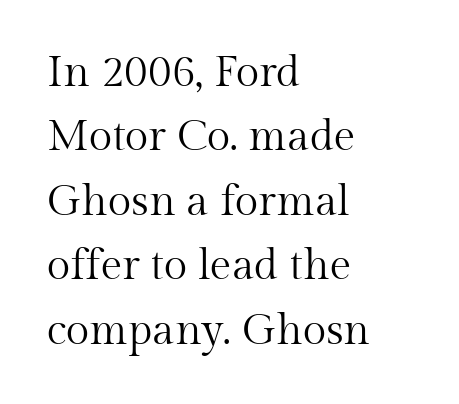
The image shows 43 px regular-weight serif type, upright; set left-aligned, normal line spacing (1.5x), normal letter spacing, not underlined; medium stroke contrast and a medium x-height.
